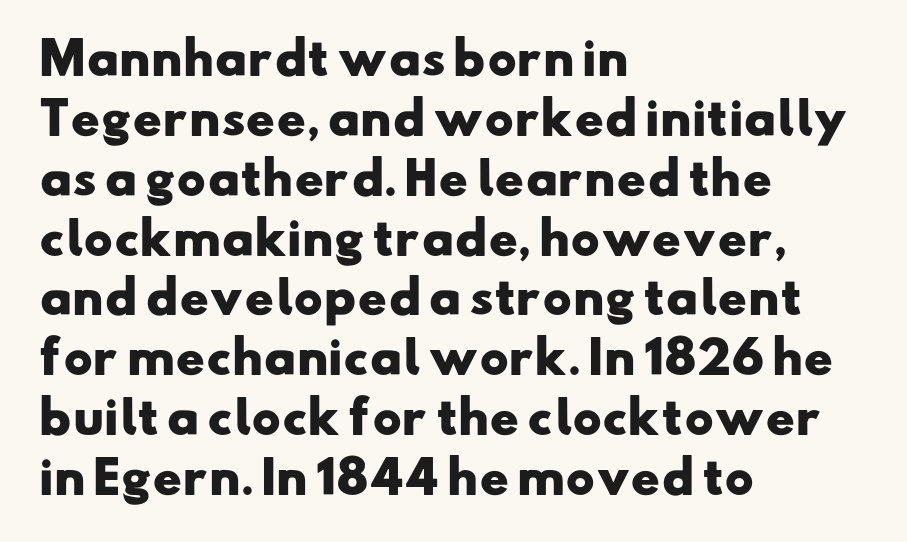
Q: Is the text bold? A: Yes.
Q: Is the typeface a serif or a sans-serif typeface? A: Sans-serif.
Q: Is the text underlined? A: No.
Q: How is the paragraph aligned? A: Left-aligned.
Q: Is the spacing between letters normal or unusually wide? A: Normal.
Q: Is the spacing between lines tight, normal or loose? A: Normal.
Q: Width (condensed, normal, or wide)? A: Wide.
Q: Stroke contrast? A: Low.
Q: x-height? A: Small.
Q: Monospaced? A: No.
